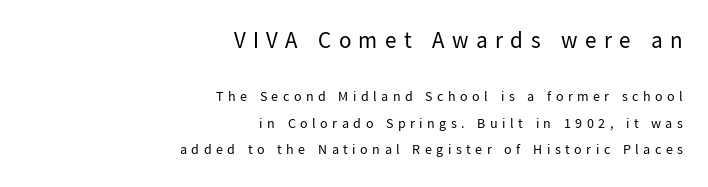
Notice how the passage keeps a crisp vertical edge on the right only. Posture: straight, roman, zero tilt. The tracking jumps out immediately: characters are airy and widely separated. Horizontal bands of white between lines are thick stripes. Descenders are the only things crossing below the line.
